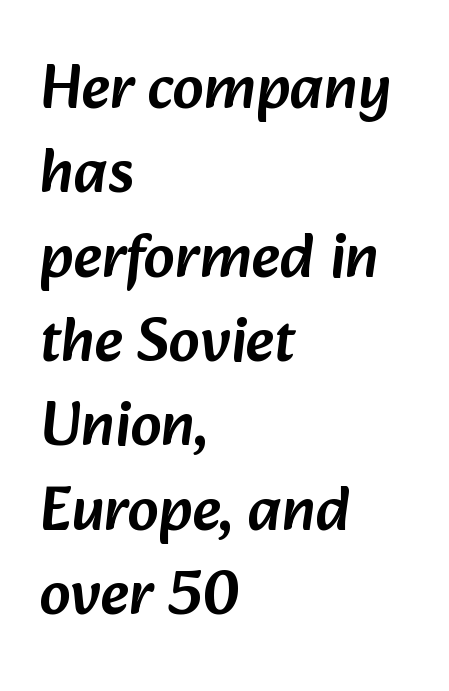
The image shows 62 px sans-serif type; set left-aligned, normal line spacing (1.36x), normal letter spacing, not underlined; low stroke contrast and a medium x-height.
